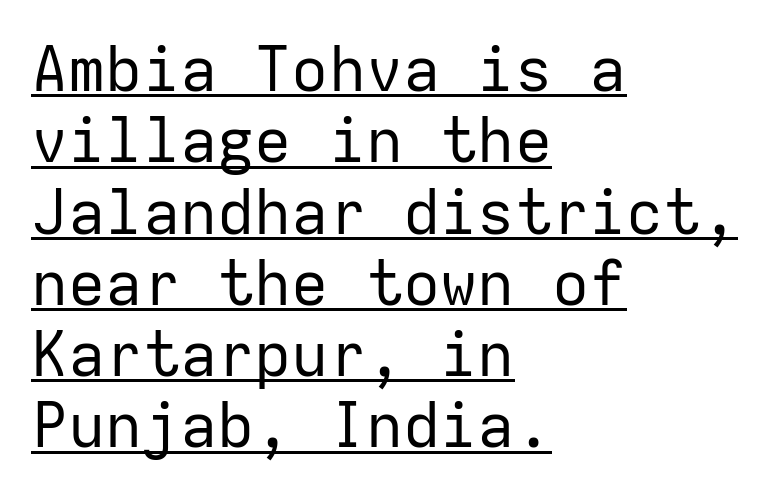
The image shows 62 px regular-weight sans-serif type, upright, monospaced; set left-aligned, tight line spacing (1.15x), normal letter spacing, underlined; low stroke contrast and a medium x-height.
